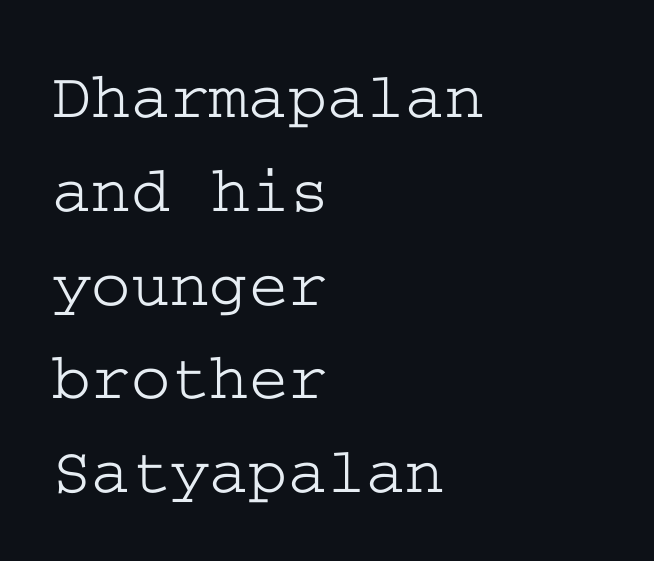
Q: Is the text italic (slanted)? A: No, it is upright.
Q: Is the typeface a serif or a sans-serif typeface? A: Serif.
Q: Is the text underlined? A: No.
Q: How is the paragraph aligned? A: Left-aligned.
Q: Is the spacing between letters normal or unusually wide? A: Normal.
Q: Is the spacing between lines tight, normal or loose? A: Normal.
Q: Width (condensed, normal, or wide)? A: Wide.
Q: Stroke contrast? A: Low.
Q: x-height? A: Medium.
